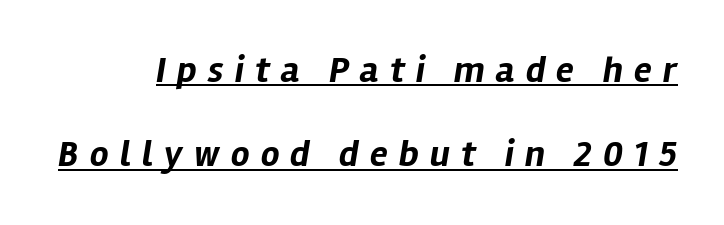
The image shows 37 px bold type, italic (leaning right); set loose line spacing (2.28x), unusually wide letter spacing (+0.3 em), underlined; low stroke contrast and a medium x-height.
